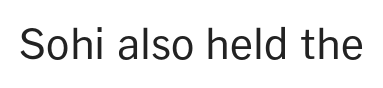
The strip under each line holds only bare page. Summary of weight: not heavy and not bold. Do the letters lean? They stand straight. A typesetter would call this zero additional tracking. Note: no serifs on the glyphs.
